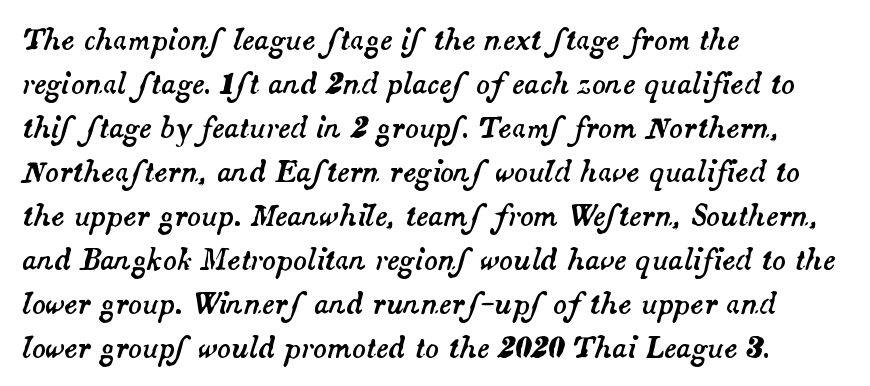
Q: Is the text italic (slanted)? A: Yes, it leans right by about 14 degrees.
Q: Is the text underlined? A: No.
Q: How is the paragraph aligned? A: Left-aligned.
Q: Is the spacing between letters normal or unusually wide? A: Normal.
Q: Is the spacing between lines tight, normal or loose? A: Normal.
Q: Width (condensed, normal, or wide)? A: Normal.
Q: Stroke contrast? A: Medium.
Q: x-height? A: Small.
Q: Monospaced? A: No.
